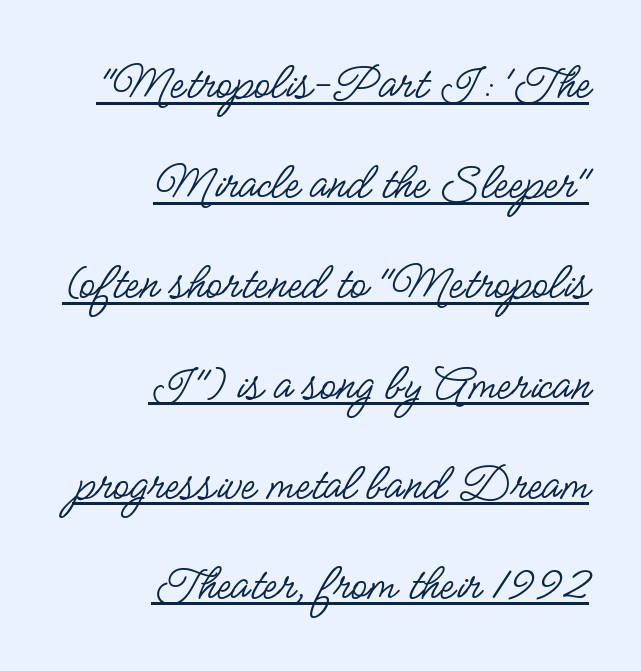
Q: Is the text bold? A: No.
Q: Is the text italic (slanted)? A: Yes.
Q: Is the typeface a serif or a sans-serif typeface? A: Sans-serif.
Q: Is the text underlined? A: Yes.
Q: How is the paragraph aligned? A: Right-aligned.
Q: Is the spacing between letters normal or unusually wide? A: Normal.
Q: Width (condensed, normal, or wide)? A: Condensed.
Q: Stroke contrast? A: Low.
Q: x-height? A: Small.
Q: Monospaced? A: No.
